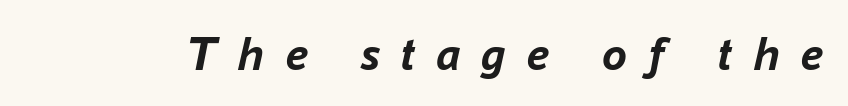
The image shows 50 px semibold type, italic (leaning right); set unusually wide letter spacing (+0.41 em), not underlined; low stroke contrast and a medium x-height.
